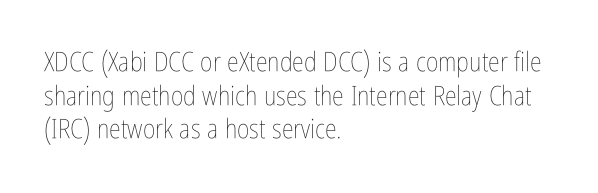
Whoever set this chose a conventional vertical rhythm. Each stroke keeps to a modest, everyday thickness or less. Is there any slant? The stems are plumb. Any mark beneath the type? The region is blank. Horizontal alignment here is leftward, the default for most running prose.
